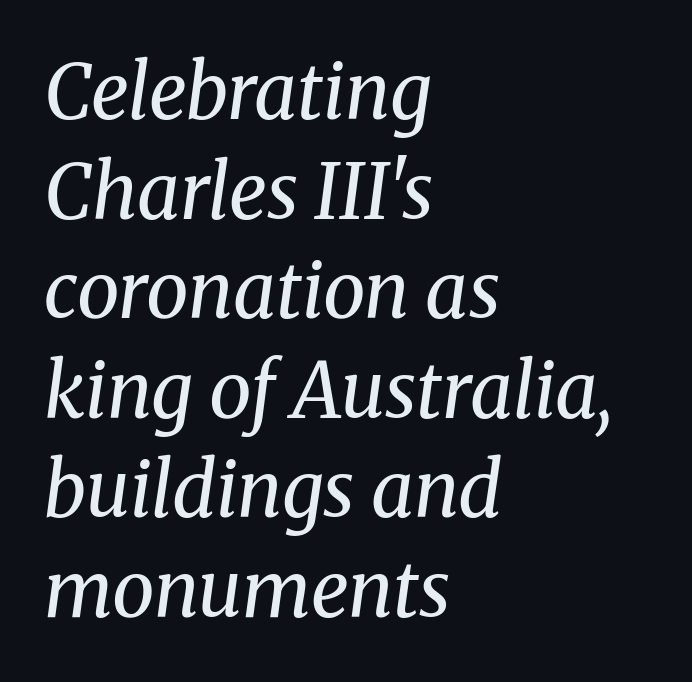
The image shows 76 px regular-weight serif type, italic (leaning right); set left-aligned, normal line spacing (1.31x), normal letter spacing, not underlined; medium stroke contrast and a medium x-height.
